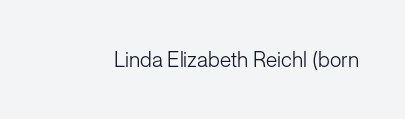
The image shows 21 px text type, upright; set normal letter spacing, not underlined.
